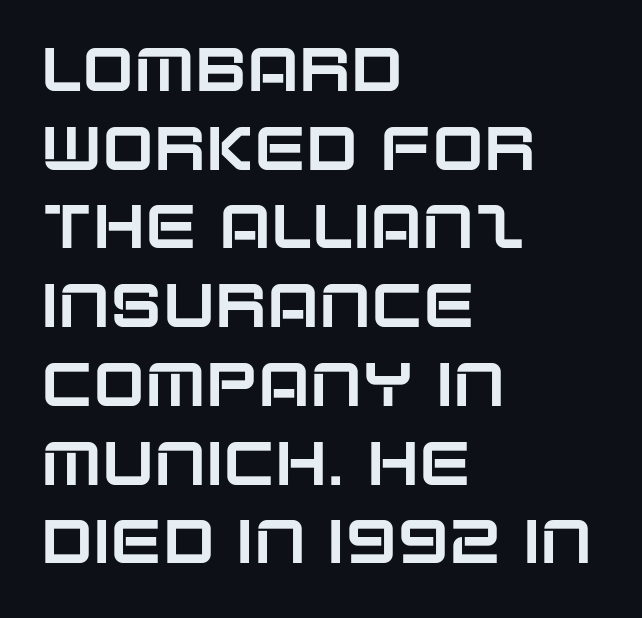
{"serif": "no", "italic": "no", "width": "normal", "stroke_contrast": "low", "x_height": "large", "monospaced": "no", "underline": "no", "align": "left", "line_spacing": "normal", "line_spacing_ratio": 1.27, "letter_spacing": "normal", "letter_spacing_em": 0.0, "glyph_px": 62}
